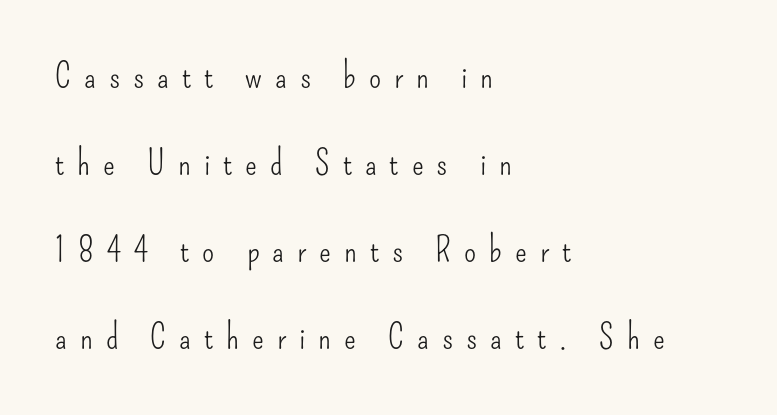
You could not count columns in this text — the font is proportionally spaced. This sample uses a sans-serif face. A light-to-regular cut is what we see here. Short and long lines alike share a common starting point at left.
